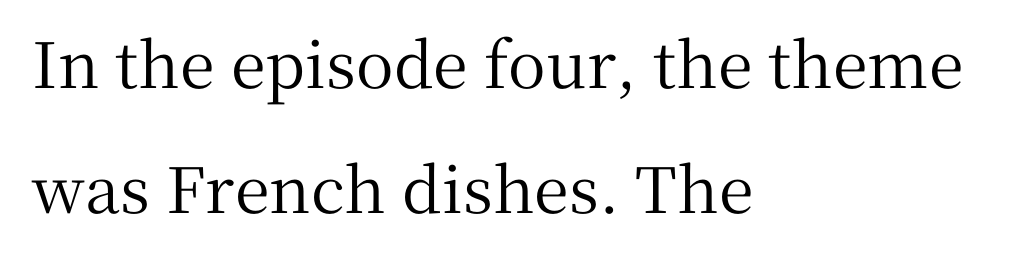
The typesetter chose a ragged-right arrangement here. Font category for this specimen: serif. The passage shown stacks its lines with a broad gap. No extra tracking has been applied to these lines.
